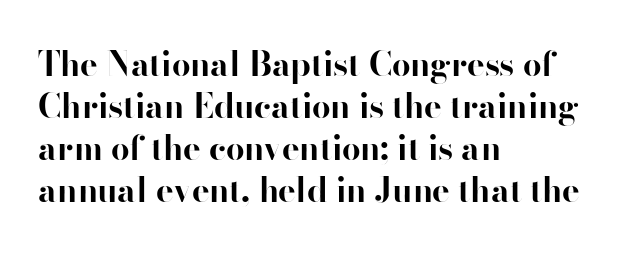
Q: Is the text bold? A: Yes.
Q: Is the text italic (slanted)? A: No, it is upright.
Q: Is the typeface a serif or a sans-serif typeface? A: Sans-serif.
Q: Is the text underlined? A: No.
Q: How is the paragraph aligned? A: Left-aligned.
Q: Is the spacing between letters normal or unusually wide? A: Normal.
Q: Is the spacing between lines tight, normal or loose? A: Normal.
Q: Width (condensed, normal, or wide)? A: Normal.
Q: Stroke contrast? A: High.
Q: x-height? A: Small.
Q: Monospaced? A: No.
